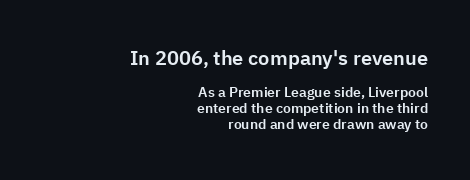
{"italic": "no", "underline": "no", "align": "right", "line_spacing": "tight", "line_spacing_ratio": 1.15, "letter_spacing": "normal", "letter_spacing_em": 0.0, "larger_block": "first", "size_ratio": 1.43, "glyph_px": 20}
